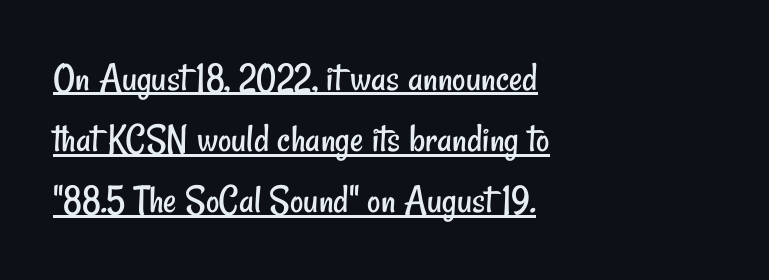
The image shows 41 px regular-weight, condensed sans-serif type; set left-aligned, normal line spacing (1.49x), normal letter spacing, underlined; low stroke contrast and a small x-height.
